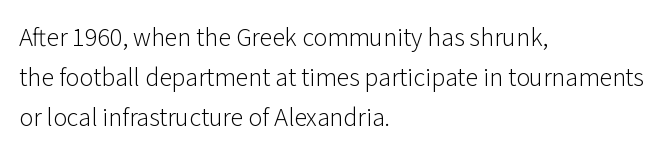
Descender tails drop into unmarked territory. Stroke mass is kept to a normal reading level or below. Default kerning and tracking; the words read as compact shapes. Teacher's note: observe the even left margin — that is flush-left alignment.
